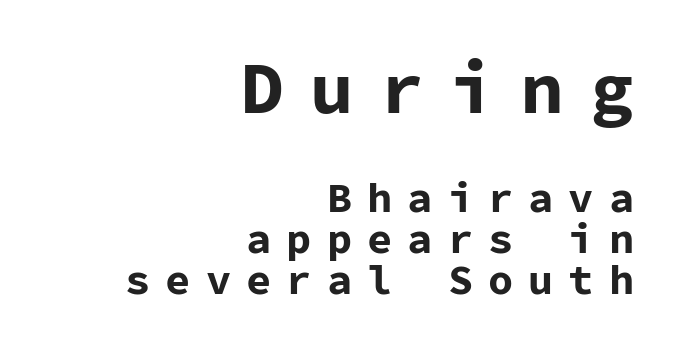
Typesetter's note — upper block bumped up in size, lower block left smaller. Is the letter spacing exaggerated? Yes — the characters are pushed far apart. Fixed-width glyphs throughout — classic coding-font behaviour. Characters remain perfectly vertical along every line. If you drew a ruler down the right edge, every line would touch it.
